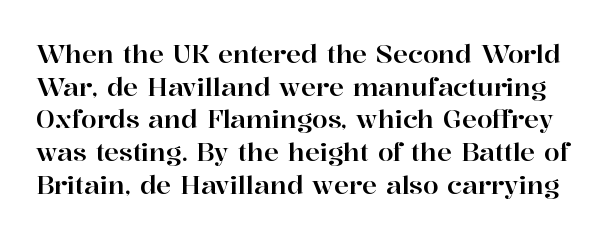
The image shows 25 px text type, upright; set normal line spacing (1.31x), normal letter spacing, not underlined.
